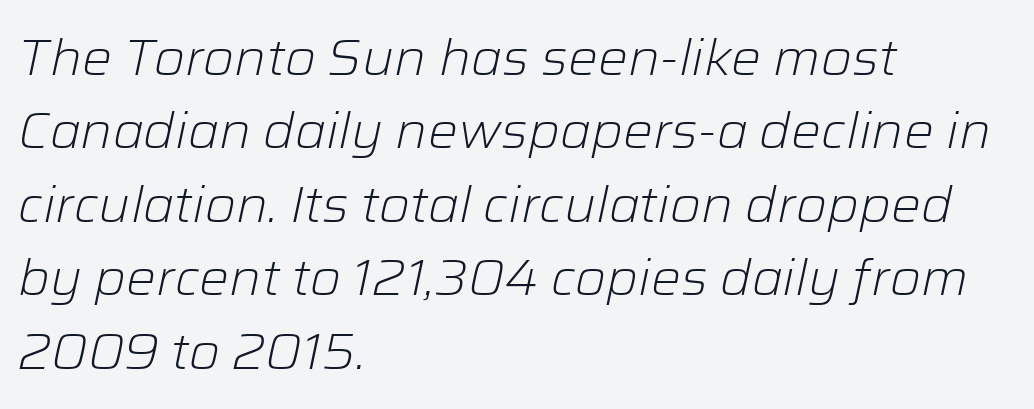
The leading is moderate, giving the passage an even texture. Note the varied advance widths — an 'i' is clearly narrower than an 'm'. The face used here has a pronounced slope to its letters. Stems here are at most as thick as an everyday book face. Students, note that the glyphs here touch the page at normal intervals. The rag falls on the right side of this text block.
